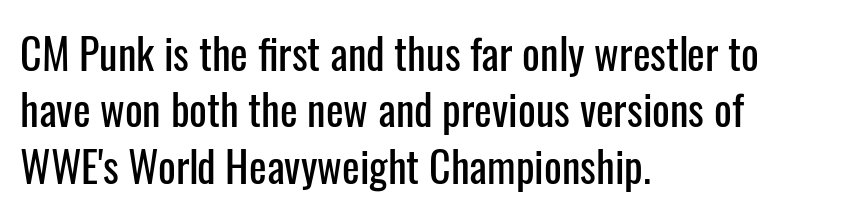
Q: Is the text italic (slanted)? A: No, it is upright.
Q: Is the typeface a serif or a sans-serif typeface? A: Sans-serif.
Q: Is the text underlined? A: No.
Q: How is the paragraph aligned? A: Left-aligned.
Q: Is the spacing between letters normal or unusually wide? A: Normal.
Q: Is the spacing between lines tight, normal or loose? A: Normal.
Q: Width (condensed, normal, or wide)? A: Condensed.
Q: Stroke contrast? A: Low.
Q: x-height? A: Medium.
Q: Monospaced? A: No.
